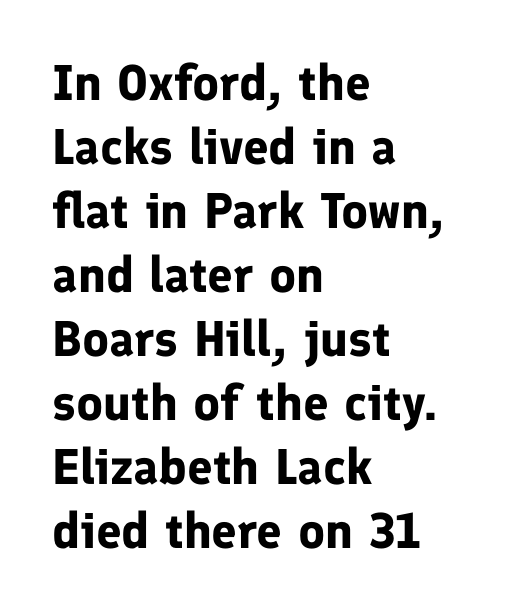
{"serif": "no", "italic": "no", "bold": "yes", "weight": "bold", "width": "normal", "stroke_contrast": "low", "x_height": "medium", "monospaced": "no", "underline": "no", "align": "left", "line_spacing": "normal", "line_spacing_ratio": 1.28, "letter_spacing": "normal", "letter_spacing_em": 0.0, "glyph_px": 50}
